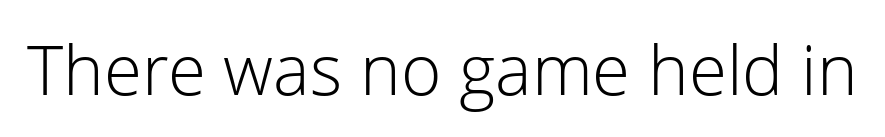
The image shows 69 px light sans-serif type, upright; set normal letter spacing, not underlined; low stroke contrast and a medium x-height.
